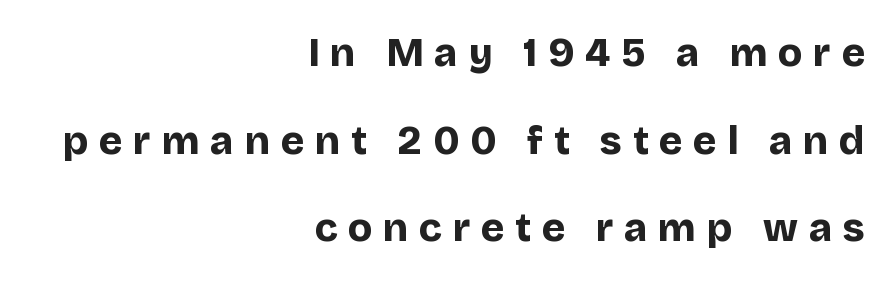
{"serif": "no", "italic": "no", "bold": "yes", "weight": "bold", "width": "normal", "stroke_contrast": "low", "x_height": "large", "monospaced": "no", "underline": "no", "align": "right", "line_spacing": "loose", "line_spacing_ratio": 2.19, "letter_spacing": "wide", "letter_spacing_em": 0.27, "glyph_px": 40}
